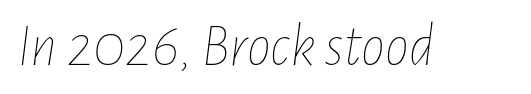
The image shows 60 px thin, condensed type, italic (leaning right); set normal letter spacing, not underlined; low stroke contrast and a medium x-height.
